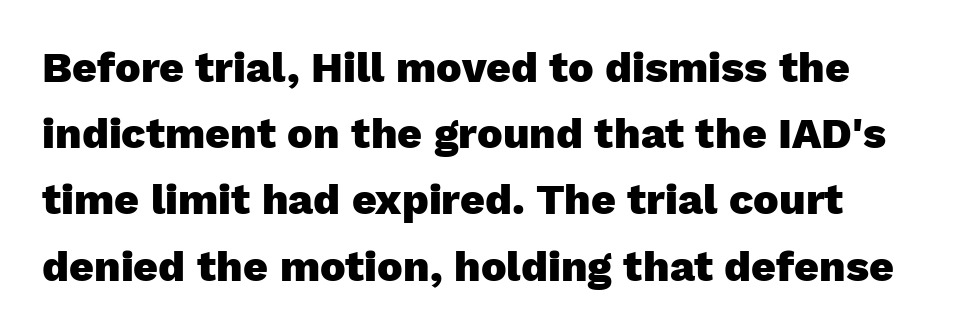
The image shows 43 px heavy sans-serif type, upright; set normal line spacing (1.54x), normal letter spacing, not underlined; low stroke contrast and a medium x-height.
